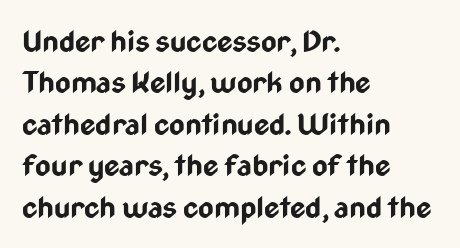
Bare-footed words on every line. Thick stems and heavy bowls — unmistakably bold. Unlike italic type, these characters show no tilt at all. Looks like regular typesetting: each glyph gets only the width it needs.
